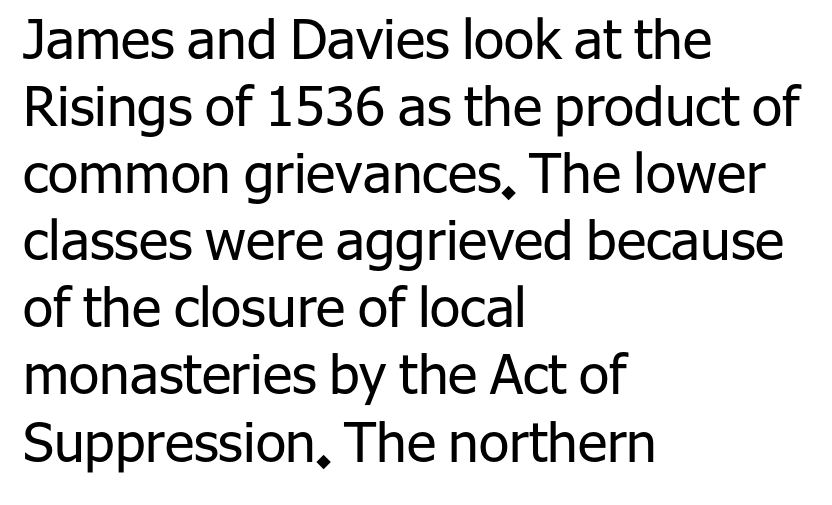
{"serif": "no", "italic": "no", "bold": "no", "weight": "regular", "width": "normal", "stroke_contrast": "low", "x_height": "medium", "monospaced": "no", "underline": "no", "align": "left", "line_spacing_ratio": 1.22, "letter_spacing": "normal", "letter_spacing_em": 0.0, "glyph_px": 55}
